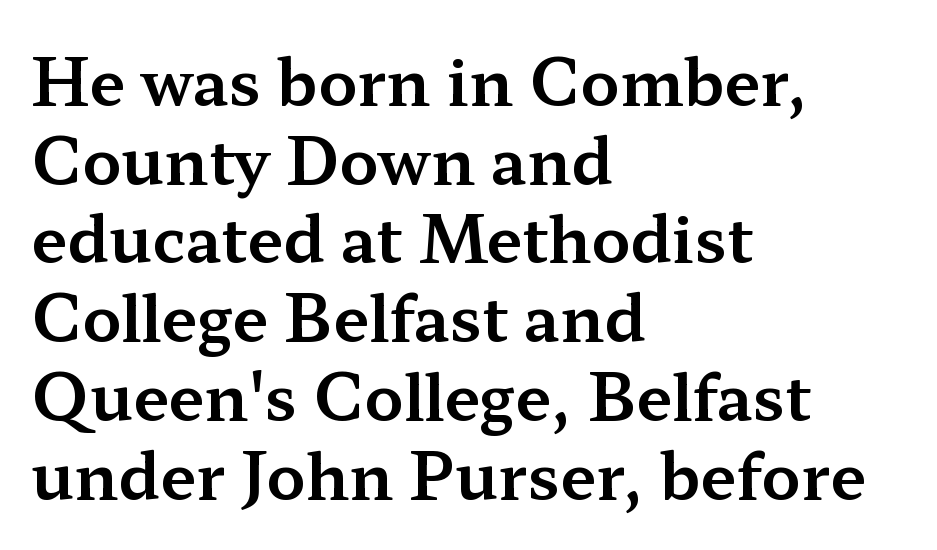
Q: Is the text italic (slanted)? A: No, it is upright.
Q: Is the typeface a serif or a sans-serif typeface? A: Serif.
Q: Is the text underlined? A: No.
Q: How is the paragraph aligned? A: Left-aligned.
Q: Is the spacing between letters normal or unusually wide? A: Normal.
Q: Width (condensed, normal, or wide)? A: Wide.
Q: Stroke contrast? A: Medium.
Q: x-height? A: Medium.
Q: Monospaced? A: No.
